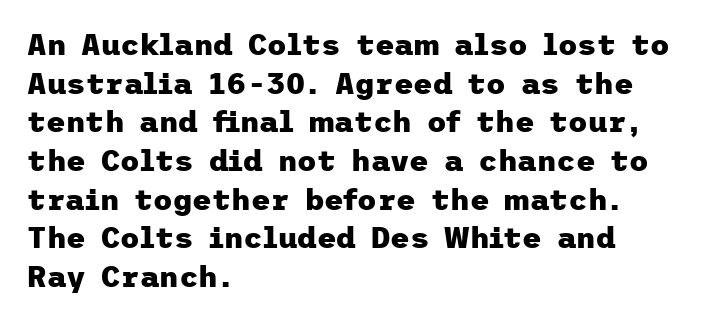
Q: Is the text bold? A: Yes.
Q: Is the text italic (slanted)? A: No, it is upright.
Q: Is the typeface a serif or a sans-serif typeface? A: Sans-serif.
Q: Is the text underlined? A: No.
Q: How is the paragraph aligned? A: Left-aligned.
Q: Is the spacing between letters normal or unusually wide? A: Normal.
Q: Is the spacing between lines tight, normal or loose? A: Normal.
Q: Width (condensed, normal, or wide)? A: Normal.
Q: Stroke contrast? A: Low.
Q: x-height? A: Medium.
